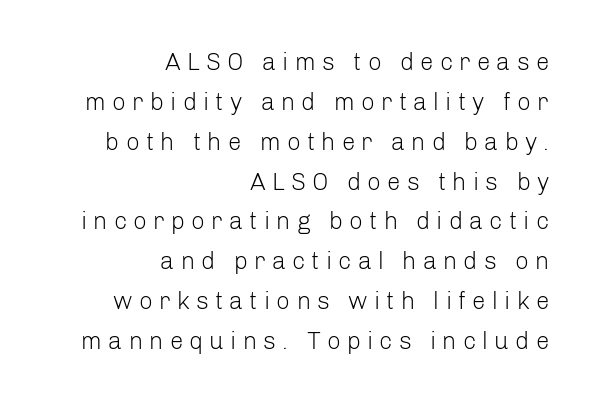
Spacing between characters has been opened up far beyond the box default. These lines stack with their right ends in a neat column. Unmarked baselines from the first word to the last. Baseline-to-baseline distance is the conventional proportion of letter height. The letters stand straight up with perfectly vertical stems.
